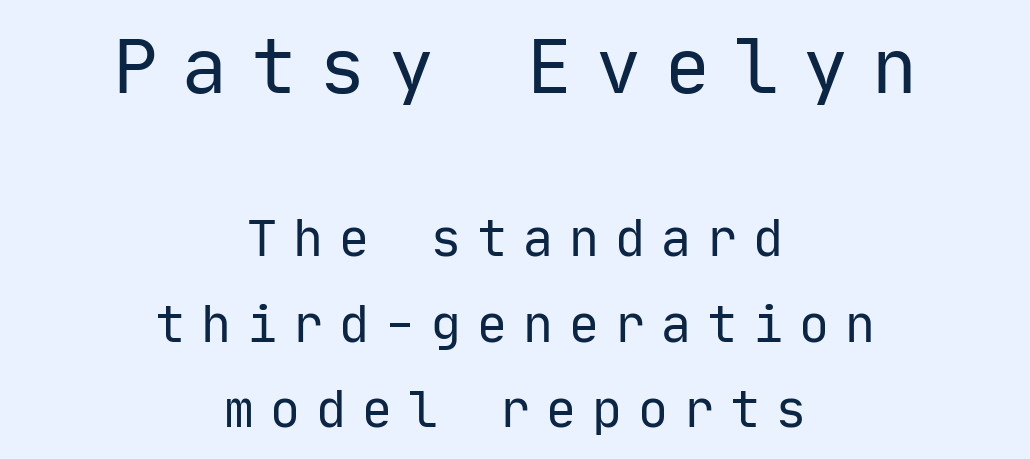
The image shows 75 px regular-weight sans-serif type, upright, monospaced; set centered, line spacing 1.71x, unusually wide letter spacing (+0.32 em), not underlined; the first (top) block is 1.5x larger; low stroke contrast and a medium x-height.
